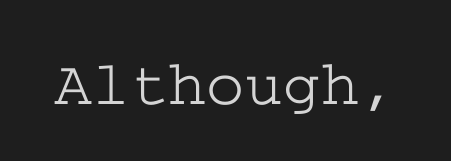
Look at the tracking — it's just the regular setting, nothing added. The rendering shows small feet on the letterforms — a serif design. The space directly below the letters is spotless. Upright lettering throughout.
